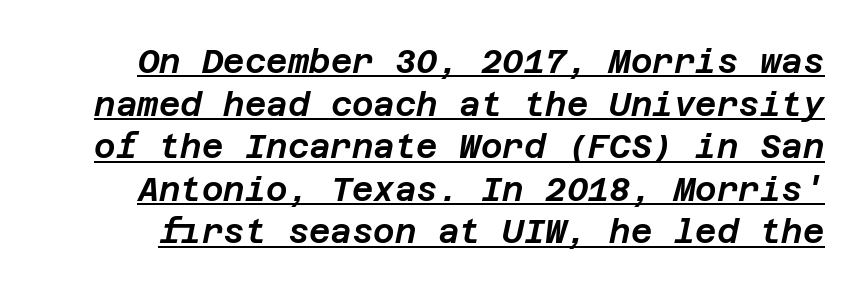
{"italic": "yes", "lean": "right", "slant_degrees": 12, "width": "normal", "stroke_contrast": "low", "x_height": "large", "underline": "yes", "line_spacing": "normal", "line_spacing_ratio": 1.29, "letter_spacing": "normal", "letter_spacing_em": 0.0, "glyph_px": 33}
